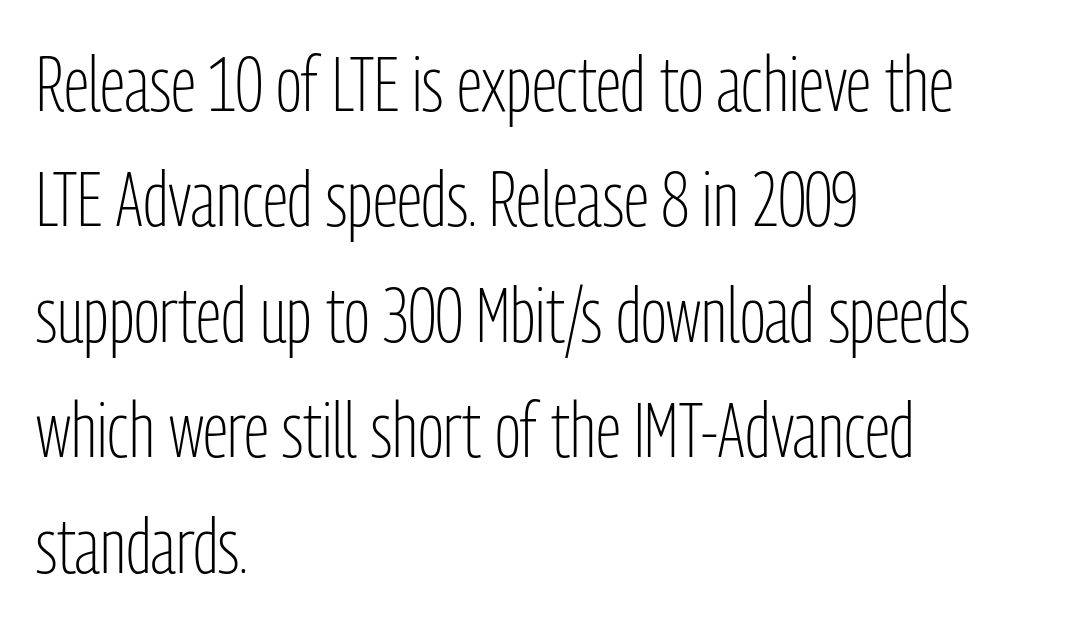
Q: Is the text bold? A: No.
Q: Is the text italic (slanted)? A: No, it is upright.
Q: Is the typeface a serif or a sans-serif typeface? A: Sans-serif.
Q: Is the text underlined? A: No.
Q: How is the paragraph aligned? A: Left-aligned.
Q: Is the spacing between letters normal or unusually wide? A: Normal.
Q: Is the spacing between lines tight, normal or loose? A: Normal.
Q: Width (condensed, normal, or wide)? A: Condensed.
Q: Stroke contrast? A: Low.
Q: x-height? A: Medium.
Q: Monospaced? A: No.
